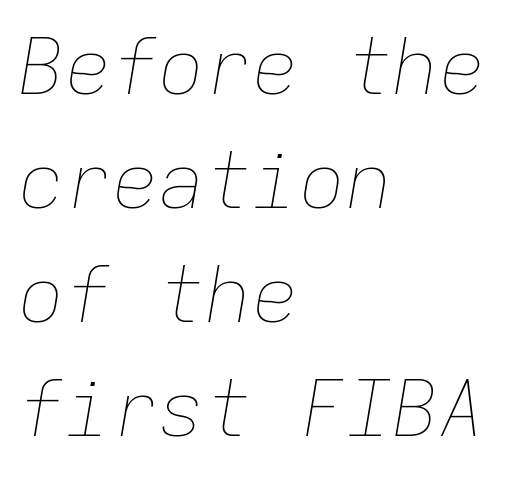
Q: Is the text bold? A: No.
Q: Is the text italic (slanted)? A: Yes, it leans right by about 9 degrees.
Q: Is the text underlined? A: No.
Q: How is the paragraph aligned? A: Left-aligned.
Q: Is the spacing between letters normal or unusually wide? A: Normal.
Q: Is the spacing between lines tight, normal or loose? A: Normal.
Q: Width (condensed, normal, or wide)? A: Normal.
Q: Stroke contrast? A: Low.
Q: x-height? A: Medium.
Q: Monospaced? A: Yes.
